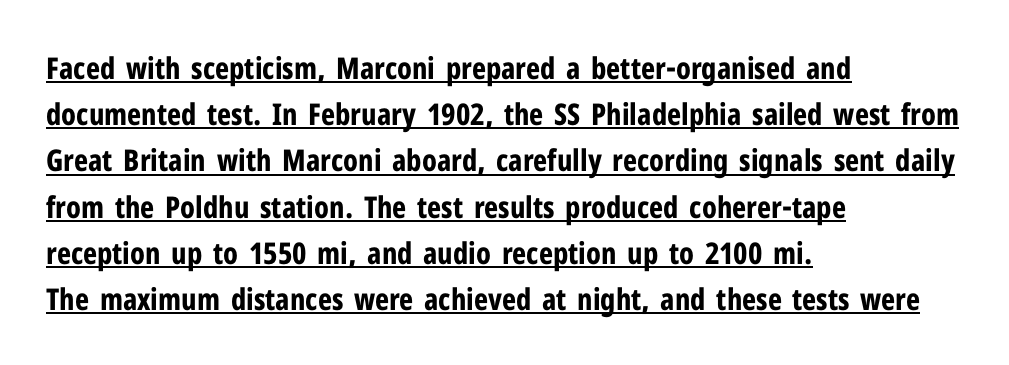
{"serif": "no", "italic": "no", "bold": "yes", "weight": "bold", "width": "condensed", "stroke_contrast": "low", "x_height": "medium", "monospaced": "no", "underline": "yes", "align": "left", "line_spacing": "normal", "line_spacing_ratio": 1.54, "letter_spacing": "normal", "letter_spacing_em": 0.0, "glyph_px": 30}
